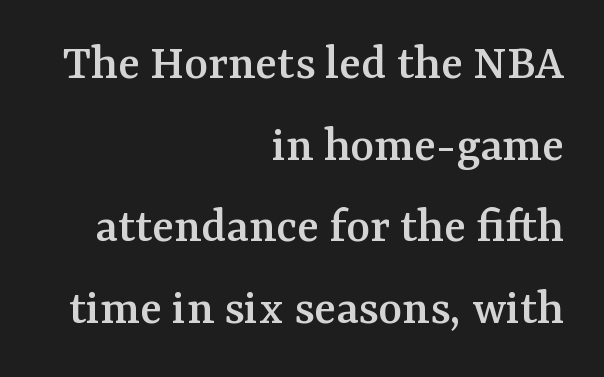
Q: Is the text italic (slanted)? A: No, it is upright.
Q: Is the typeface a serif or a sans-serif typeface? A: Serif.
Q: Is the text underlined? A: No.
Q: How is the paragraph aligned? A: Right-aligned.
Q: Is the spacing between letters normal or unusually wide? A: Normal.
Q: Is the spacing between lines tight, normal or loose? A: Normal.
Q: Width (condensed, normal, or wide)? A: Normal.
Q: Stroke contrast? A: Medium.
Q: x-height? A: Medium.
Q: Monospaced? A: No.
